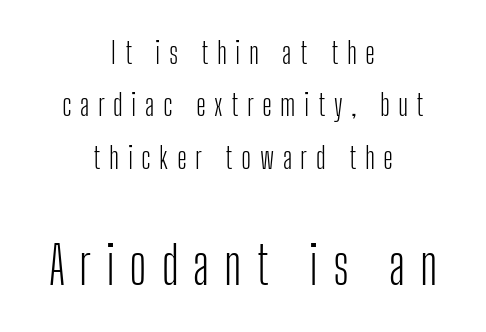
{"serif": "no", "italic": "no", "bold": "no", "weight": "light", "width": "condensed", "stroke_contrast": "low", "x_height": "medium", "monospaced": "no", "underline": "no", "align": "center", "line_spacing_ratio": 1.75, "letter_spacing": "wide", "letter_spacing_em": 0.28, "larger_block": "second", "size_ratio": 1.73, "glyph_px": 52}
